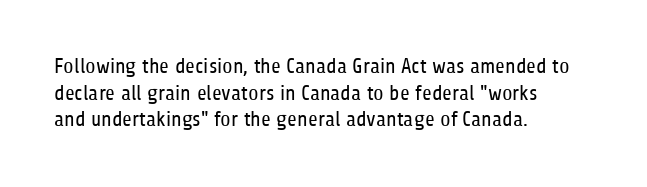
Summary of weight: not heavy and not bold. The vertical gap from one line to the next is medium. The type is set solid horizontally, with unmodified tracking. No italicization has been applied; the sample stays upright. The paragraph shown leans on its left margin. The gap between lines stays unmarked.
